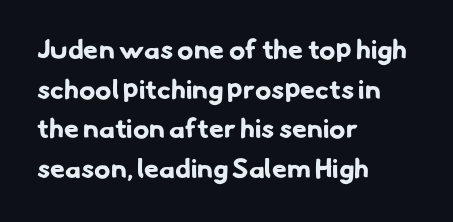
{"bold": "yes", "underline": "no", "align": "left", "line_spacing": "normal", "line_spacing_ratio": 1.47, "letter_spacing": "normal", "letter_spacing_em": 0.0, "glyph_px": 27}
